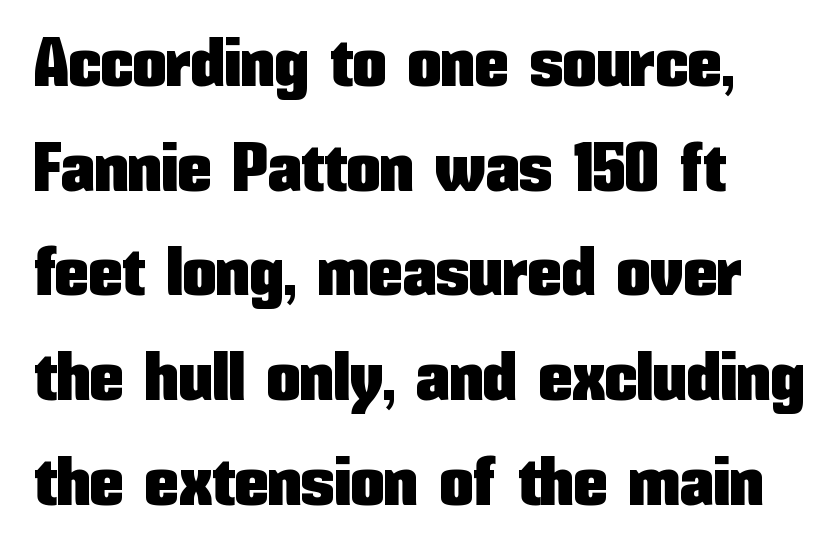
The image shows 68 px condensed sans-serif type, upright; set left-aligned, normal line spacing (1.54x), normal letter spacing, not underlined; low stroke contrast and a medium x-height.
